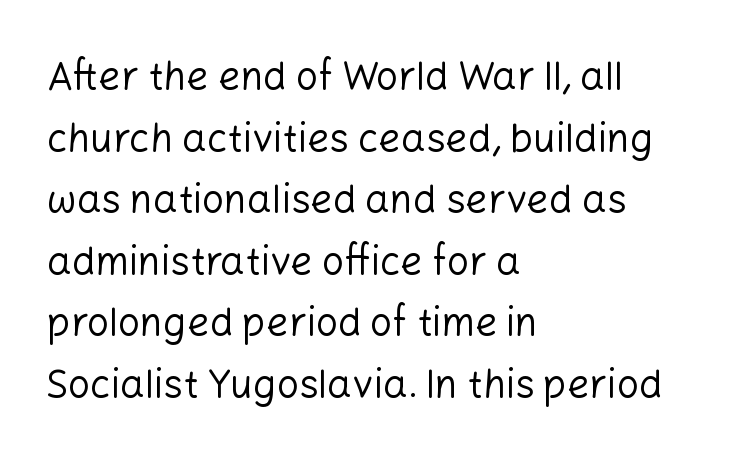
Q: Is the text bold? A: No.
Q: Is the text italic (slanted)? A: No, it is upright.
Q: Is the typeface a serif or a sans-serif typeface? A: Sans-serif.
Q: Is the text underlined? A: No.
Q: How is the paragraph aligned? A: Left-aligned.
Q: Is the spacing between letters normal or unusually wide? A: Normal.
Q: Is the spacing between lines tight, normal or loose? A: Normal.
Q: Width (condensed, normal, or wide)? A: Normal.
Q: Stroke contrast? A: Low.
Q: x-height? A: Medium.
Q: Monospaced? A: No.
